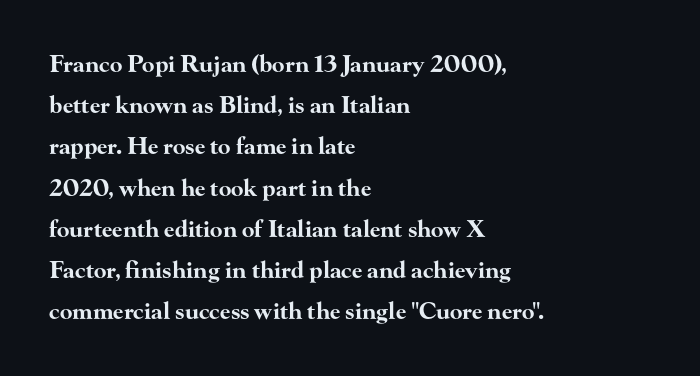
Q: Is the text bold? A: Yes.
Q: Is the text italic (slanted)? A: No, it is upright.
Q: Is the text underlined? A: No.
Q: How is the paragraph aligned? A: Left-aligned.
Q: Is the spacing between letters normal or unusually wide? A: Normal.
